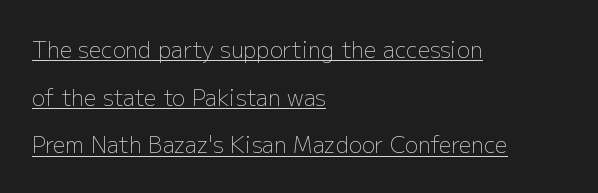
Is there an underline? Yes — a line sits under the letters. No chunkiness to these letters — they're not bold. Compared with a centered layout, this one pins lines to the left instead. Do the letters lean? They stand straight. This sample uses plain, unmodified letter spacing. A typesetter would call this leading open, well beyond the default.
